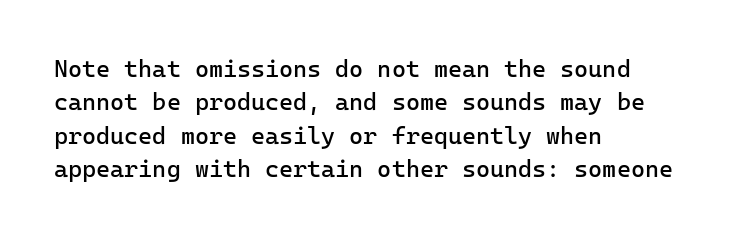
The letterforms sit at book weight or below. Posture: straight, roman, zero tilt. Tracking value appears to be zero — textbook default spacing. The passage shown stacks its lines at a standard gap. Is the block centered? No — it sits flush against the left margin. The foot of each line stays bare and open.
